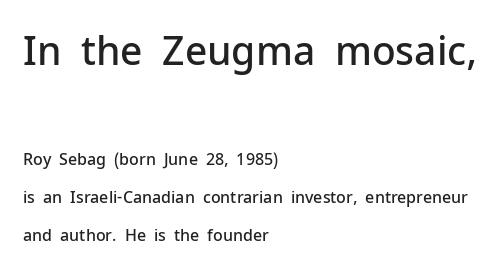
This is roman type, the default non-slanted kind. Scale decreases going downward across the two blocks. The strip under each line holds only bare page. To sum up the face: it is a sans, with no serifs.
